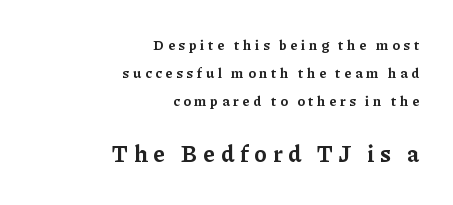
{"italic": "no", "bold": "yes", "underline": "no", "align": "right", "line_spacing": "loose", "line_spacing_ratio": 2.0, "letter_spacing": "wide", "letter_spacing_em": 0.27, "larger_block": "second", "size_ratio": 1.64, "glyph_px": 23}
